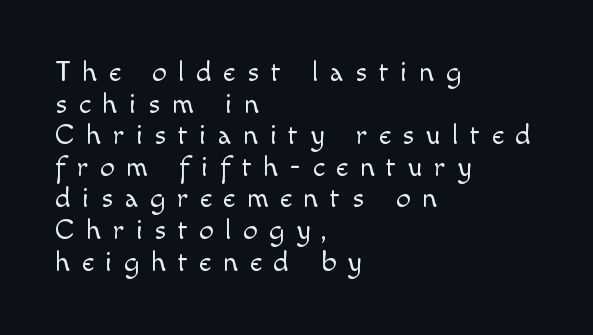
Weight class: somewhere from thin through regular. Is this a fixed-width face? No — the glyphs have proportional, varying widths. Every stem runs plumb, perpendicular to the baseline. The rendering inserts visible extra space after every character.
